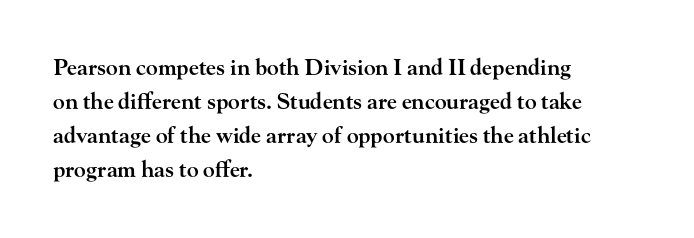
{"italic": "no", "bold": "semi", "underline": "no", "align": "left", "line_spacing": "normal", "line_spacing_ratio": 1.55, "letter_spacing": "normal", "letter_spacing_em": 0.0, "glyph_px": 22}
